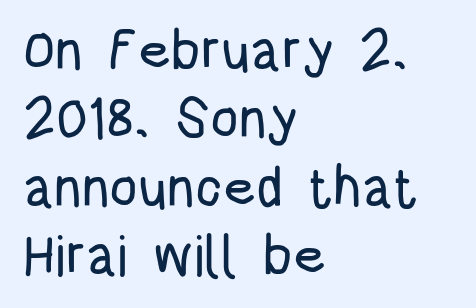
The horizontal fit of the characters is conventional and even. Visually the block forms a straight wall on the left and a jagged coastline on the right. Unmarked baselines from the first word to the last. These lines are rendered in a variable-pitch font.
